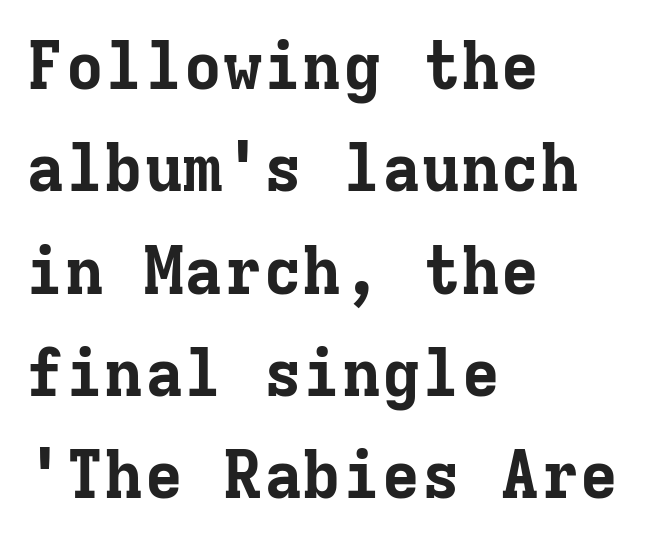
Q: Is the text bold? A: Yes.
Q: Is the text italic (slanted)? A: No, it is upright.
Q: Is the typeface a serif or a sans-serif typeface? A: Serif.
Q: Is the text underlined? A: No.
Q: How is the paragraph aligned? A: Left-aligned.
Q: Is the spacing between letters normal or unusually wide? A: Normal.
Q: Is the spacing between lines tight, normal or loose? A: Normal.
Q: Width (condensed, normal, or wide)? A: Normal.
Q: Stroke contrast? A: Low.
Q: x-height? A: Medium.
Q: Monospaced? A: Yes.
